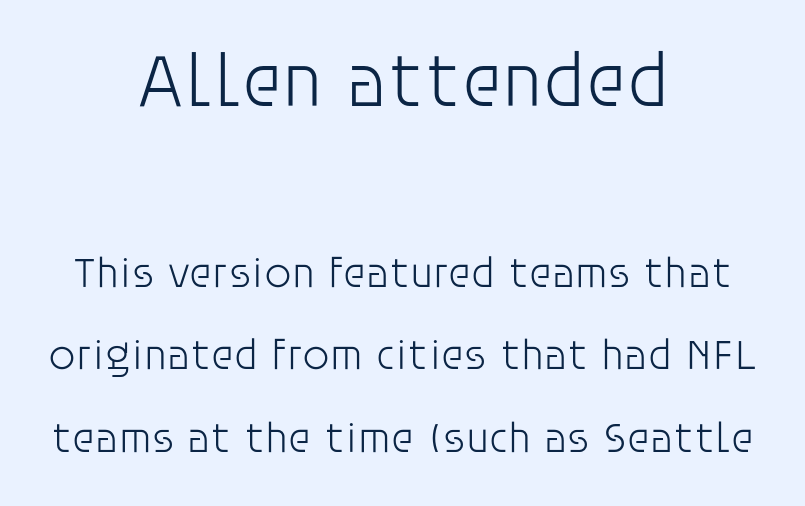
{"serif": "no", "italic": "no", "bold": "no", "weight": "light", "width": "normal", "stroke_contrast": "low", "x_height": "large", "monospaced": "no", "underline": "no", "align": "center", "line_spacing": "loose", "line_spacing_ratio": 1.92, "letter_spacing": "normal", "letter_spacing_em": 0.0, "larger_block": "first", "size_ratio": 1.77, "glyph_px": 76}
